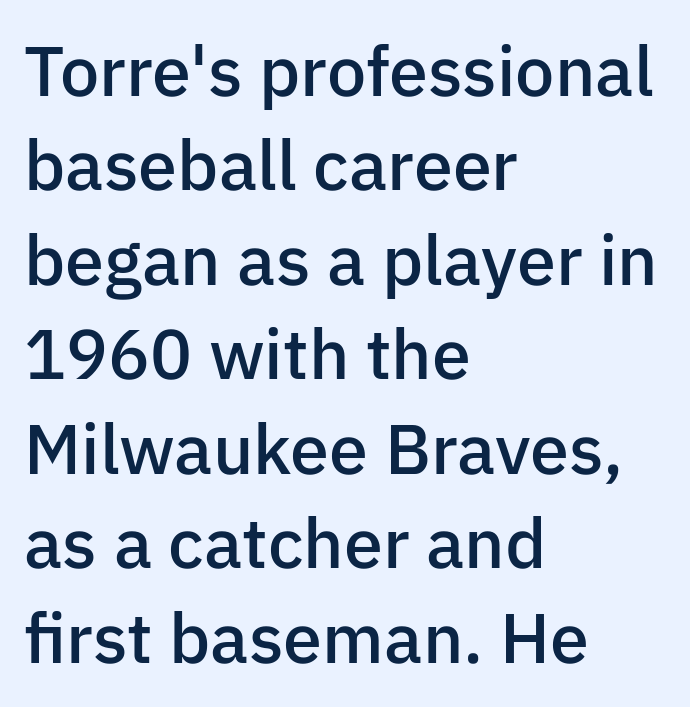
The image shows 70 px semibold sans-serif type, upright; set left-aligned, normal line spacing (1.35x), normal letter spacing, not underlined; low stroke contrast and a medium x-height.
